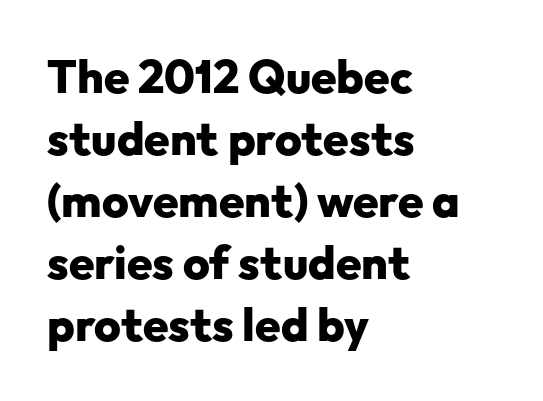
The image shows 46 px heavy sans-serif type, upright; set left-aligned, normal line spacing (1.35x), normal letter spacing, not underlined; low stroke contrast and a medium x-height.
